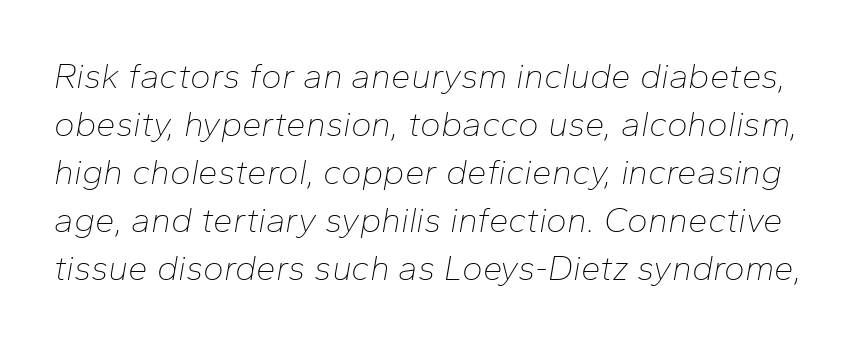
The horizontal fit of the characters is conventional and even. A normal amount of white space separates one row of letters from the next. Bold? No — there's no thickening of the strokes. Think of a printed novel: that variable character pitch is what you see here. Check the space under the baseline: it is left empty.
